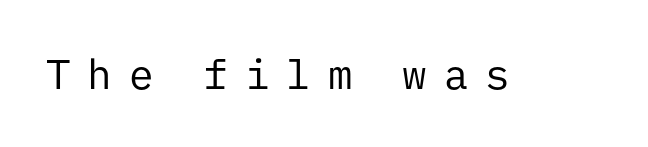
Q: Is the text bold? A: No.
Q: Is the text italic (slanted)? A: No, it is upright.
Q: Is the typeface a serif or a sans-serif typeface? A: Sans-serif.
Q: Is the text underlined? A: No.
Q: Is the spacing between letters normal or unusually wide? A: Unusually wide.
Q: Width (condensed, normal, or wide)? A: Normal.
Q: Stroke contrast? A: Low.
Q: x-height? A: Medium.
Q: Monospaced? A: Yes.
